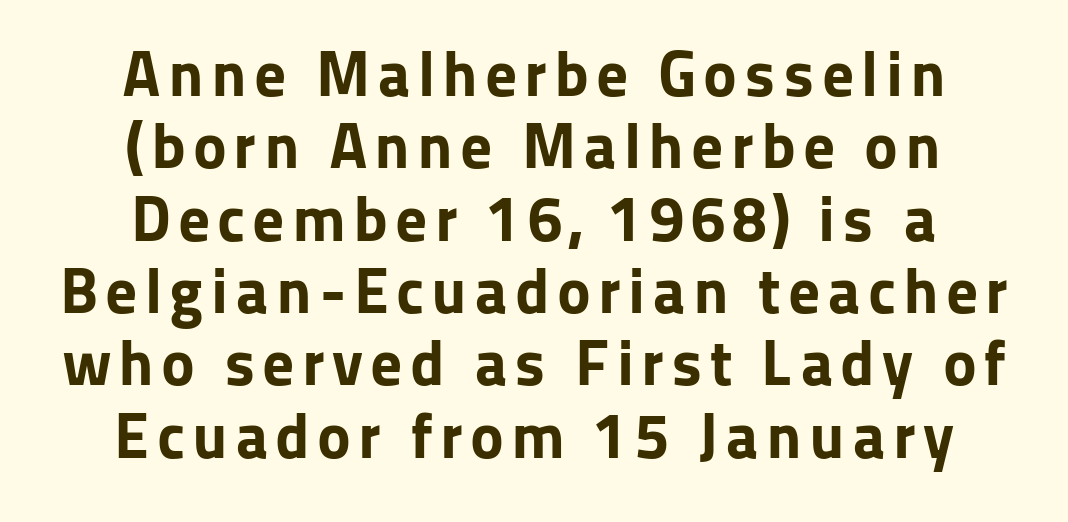
These lines are centered, leaving both edges ragged. Proportional: the letters do not fall into vertical columns. This sample trades vertical openness for compactness between lines. Only glyphs here, with clear space below each row.
